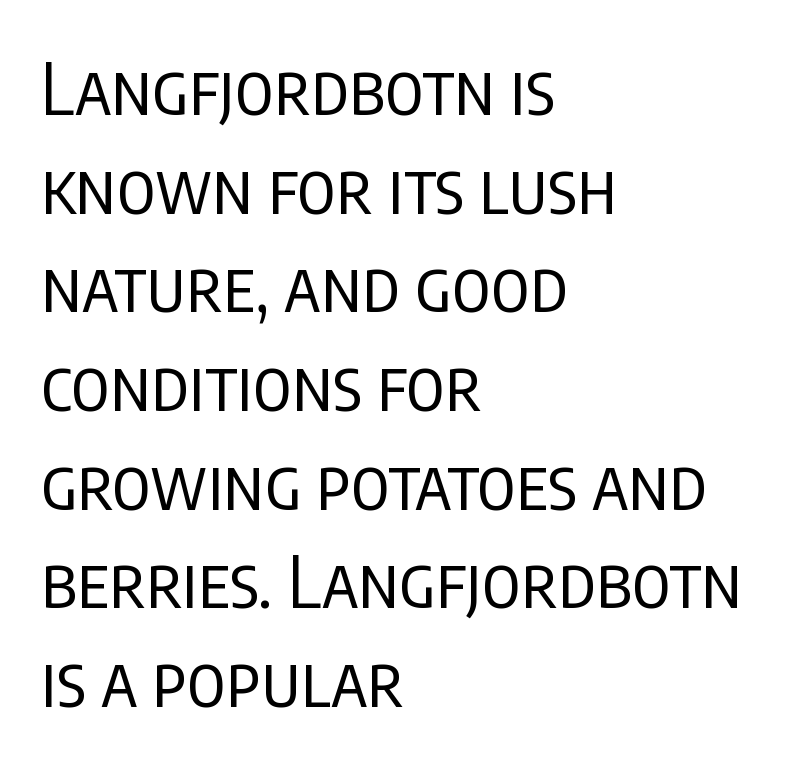
A sans-serif font was chosen for this passage. This is the regular roman posture of the typeface. The space directly below the letters is spotless. How would I describe the line gaps? Plain and ordinary. Varying glyph widths throughout — classic text-font behaviour. Tracking here is standard; glyphs follow each other at the usual distance.
